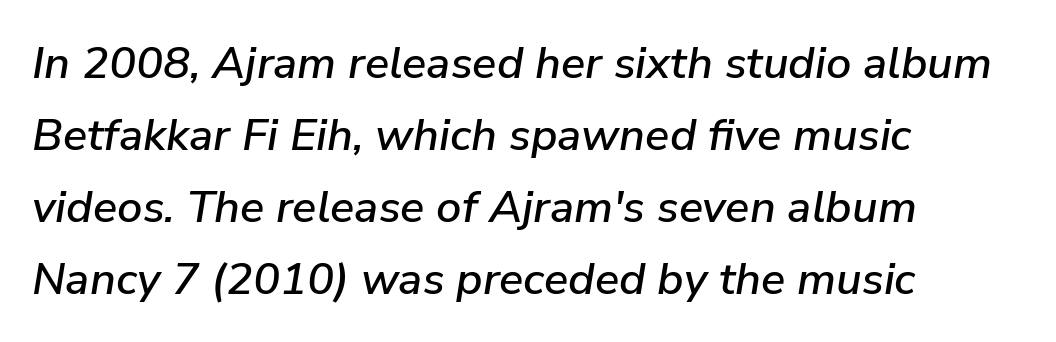
Q: Is the text italic (slanted)? A: Yes, it leans right by about 9 degrees.
Q: Is the text underlined? A: No.
Q: How is the paragraph aligned? A: Left-aligned.
Q: Is the spacing between letters normal or unusually wide? A: Normal.
Q: Is the spacing between lines tight, normal or loose? A: Normal.
Q: Width (condensed, normal, or wide)? A: Normal.
Q: Stroke contrast? A: Low.
Q: x-height? A: Medium.
Q: Monospaced? A: No.
